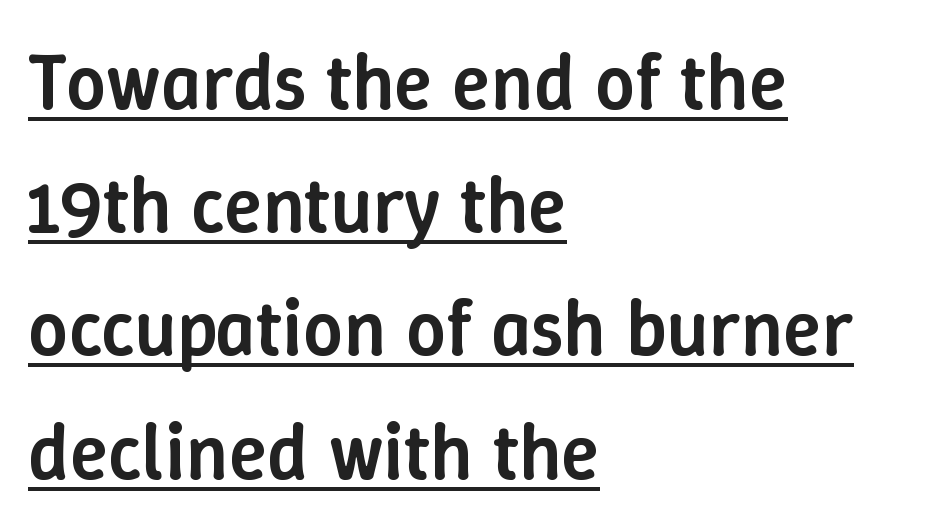
{"italic": "no", "bold": "semi", "weight": "semibold", "width": "normal", "stroke_contrast": "low", "x_height": "medium", "monospaced": "no", "underline": "yes", "align": "left", "line_spacing": "normal", "line_spacing_ratio": 1.56, "letter_spacing": "normal", "letter_spacing_em": 0.0, "glyph_px": 79}
